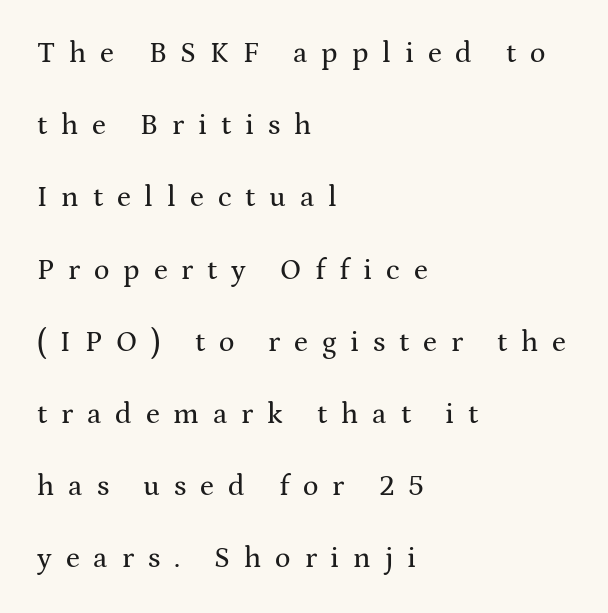
The image shows 29 px wide serif type, upright; set left-aligned, loose line spacing (2.49x), unusually wide letter spacing (+0.48 em), not underlined; medium stroke contrast and a medium x-height.
